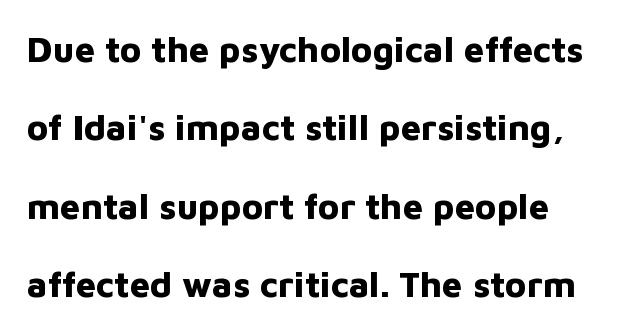
The image shows 36 px bold sans-serif type, upright; set loose line spacing (2.18x), normal letter spacing, not underlined; low stroke contrast and a medium x-height.
